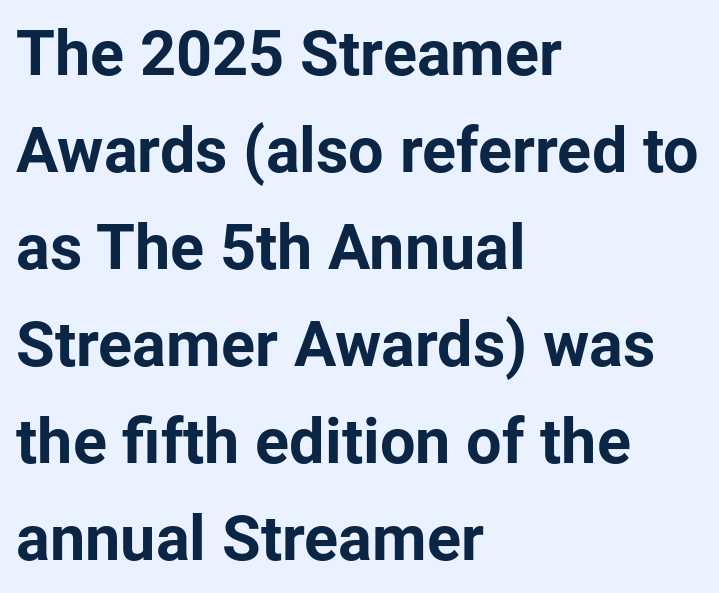
Spacing verdict: proportional, widths tailored to each character. Compared with typical paragraphs, the rows here are spaced about the same. One-word summary of the alignment: left. The glyphs have the mass of a bold cut. Unlike italic type, these characters show no tilt at all. To sum up the face: it is a sans, with no serifs.
